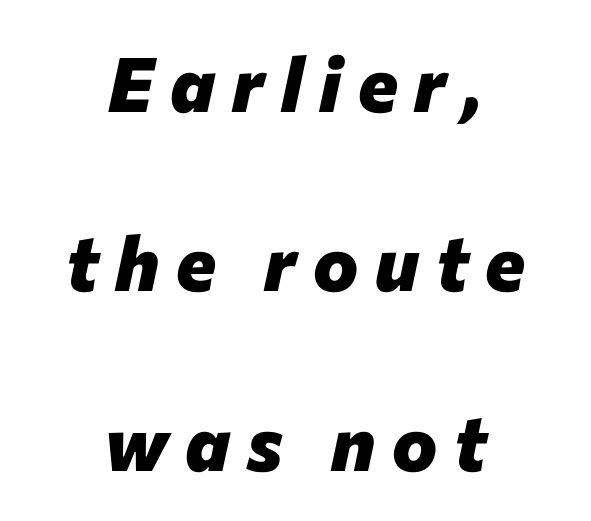
{"italic": "yes", "lean": "right", "slant_degrees": 12, "bold": "yes", "weight": "heavy", "width": "normal", "stroke_contrast": "low", "x_height": "medium", "monospaced": "no", "underline": "no", "align": "center", "line_spacing": "loose", "line_spacing_ratio": 2.36, "letter_spacing": "wide", "letter_spacing_em": 0.22, "glyph_px": 76}
